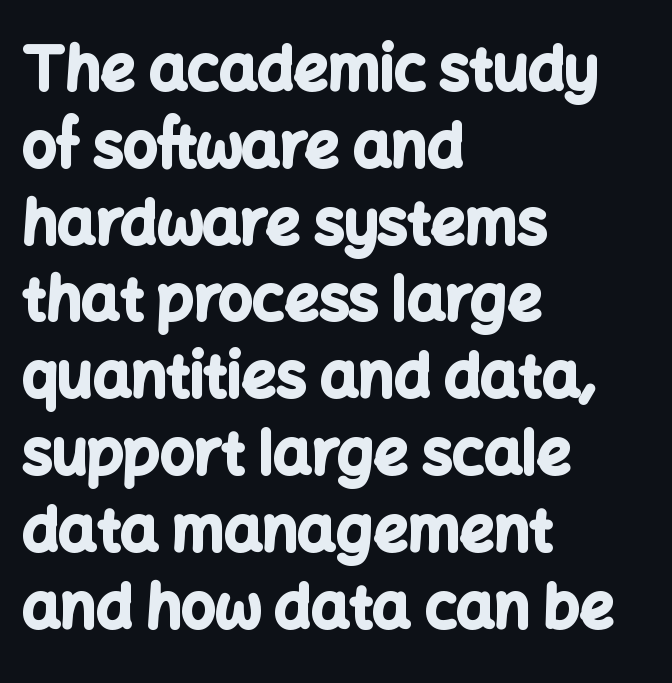
The string is rendered with underlining switched off. On the weight axis this lands at bold, roughly 700. Typographically, this falls in the sans-serif category. There is no visible air inserted between adjacent glyphs.
